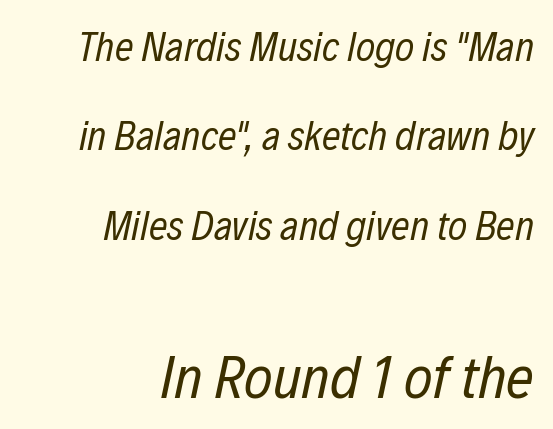
The image shows 61 px regular-weight, condensed type, italic (leaning right); set right-aligned, loose line spacing (2.18x), normal letter spacing, not underlined; the second (bottom) block is 1.49x larger; low stroke contrast and a medium x-height.
